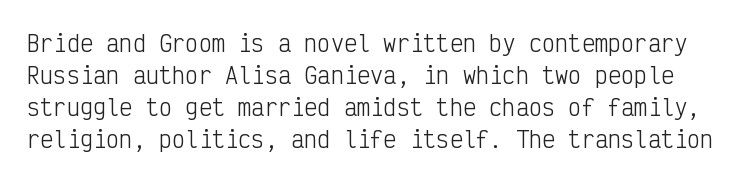
{"italic": "no", "bold": "no", "underline": "no", "line_spacing": "normal", "line_spacing_ratio": 1.46, "letter_spacing": "normal", "letter_spacing_em": 0.0, "glyph_px": 22}
